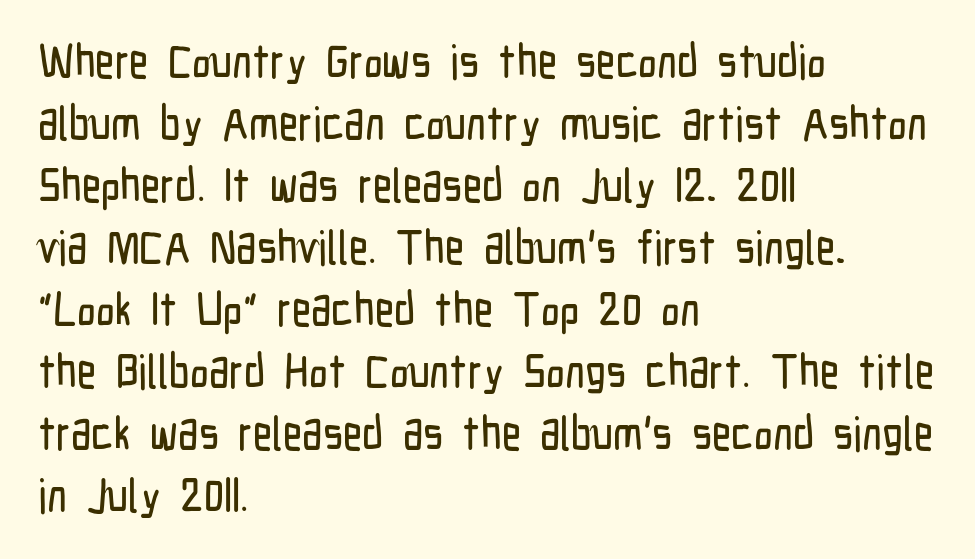
Font category for this specimen: sans-serif. Vertically, the passage feels balanced, rows spaced as you'd expect. A typesetter would call this proportional, since set widths differ per character. Students, note that the glyphs here touch the page at normal intervals. Unlike italic type, these characters show no tilt at all.
